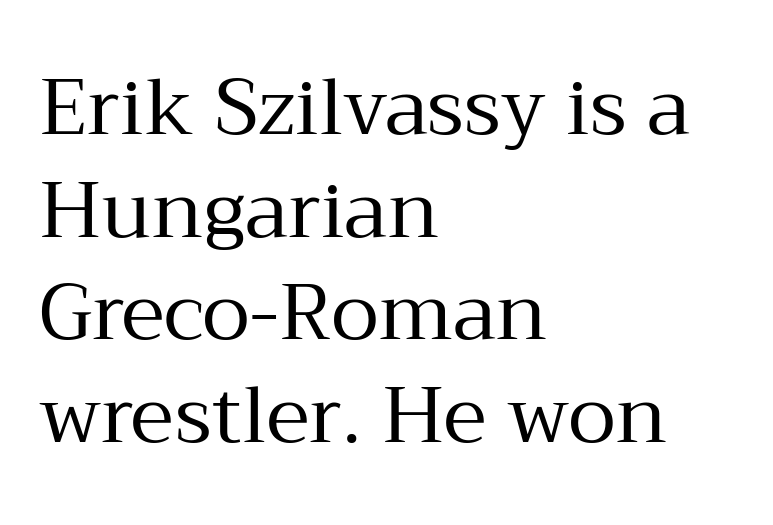
The image shows 79 px regular-weight serif type, upright; set left-aligned, normal line spacing (1.3x), normal letter spacing, not underlined; medium stroke contrast and a medium x-height.
